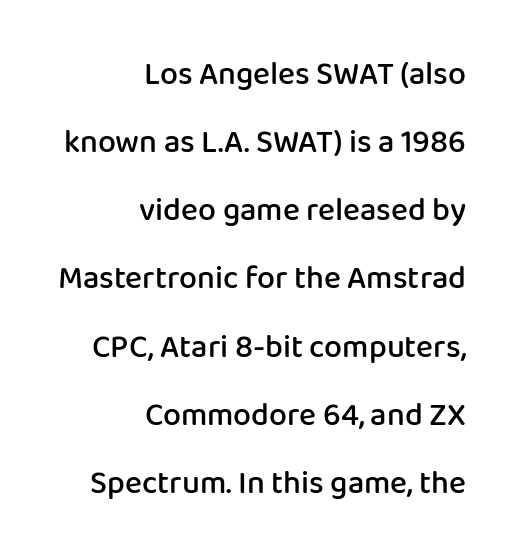
A clean baseline with only descenders dipping below it. A typesetter would call this zero additional tracking. A flush-right, rag-left setting is used for this passage. This sample uses an upright cut, with every glyph sitting square on the baseline. Widely set lines give the paragraph a tall, airy silhouette. The passage shown is typeset with a sans-serif family.
